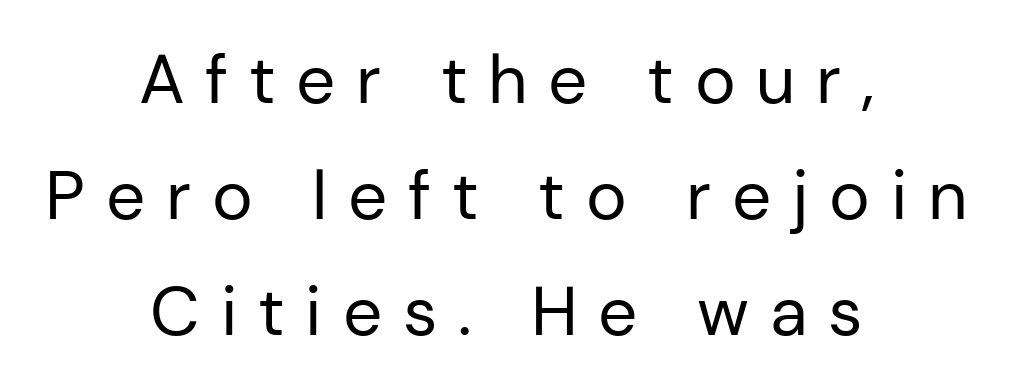
The image shows 69 px regular-weight sans-serif type, upright; set centered, normal line spacing (1.68x), unusually wide letter spacing (+0.3 em), not underlined; low stroke contrast and a medium x-height.
